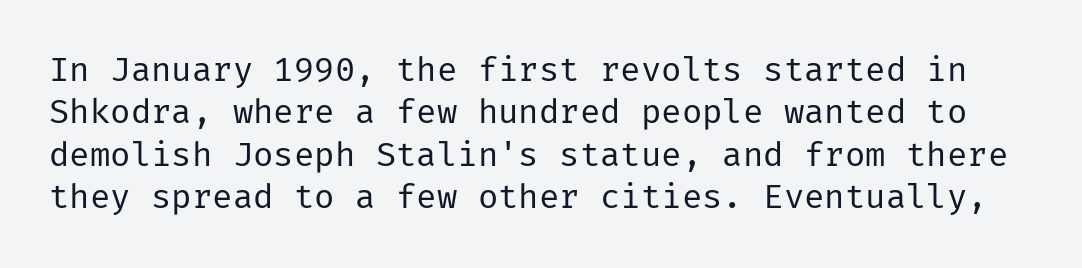
The image shows 34 px regular-weight sans-serif type, upright; set normal line spacing (1.25x), normal letter spacing, not underlined; low stroke contrast and a medium x-height.
